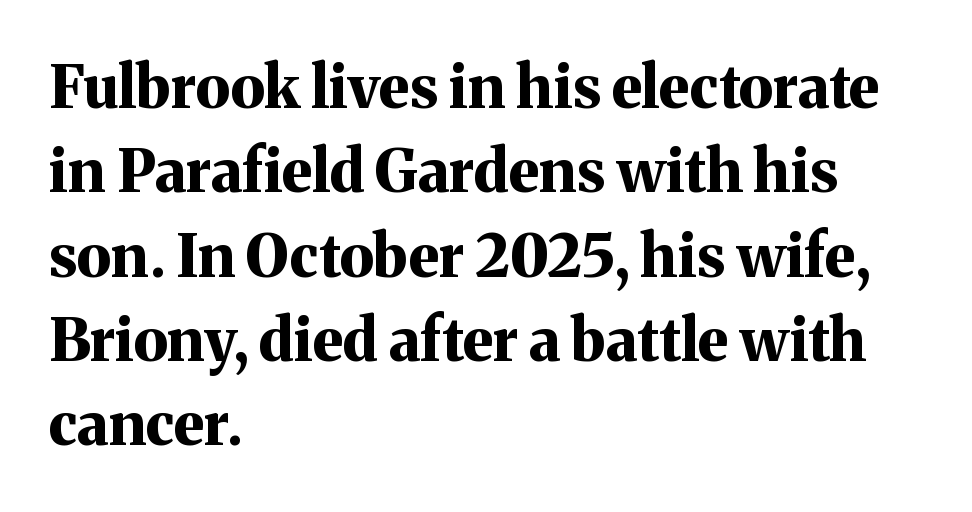
{"serif": "yes", "italic": "no", "bold": "yes", "weight": "bold", "width": "normal", "stroke_contrast": "medium", "x_height": "medium", "monospaced": "no", "underline": "no", "align": "left", "line_spacing": "normal", "line_spacing_ratio": 1.43, "letter_spacing": "normal", "letter_spacing_em": 0.0, "glyph_px": 59}
